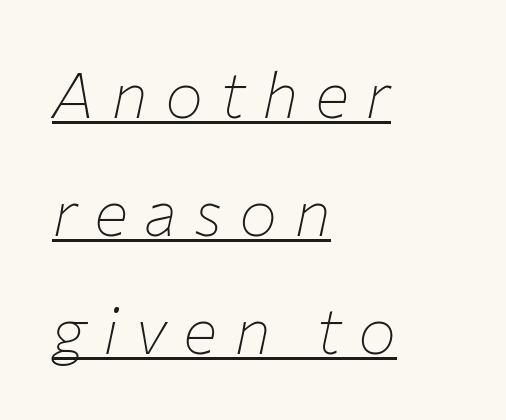
Q: Is the text bold? A: No.
Q: Is the text italic (slanted)? A: Yes, it leans right by about 12 degrees.
Q: Is the text underlined? A: Yes.
Q: How is the paragraph aligned? A: Left-aligned.
Q: Is the spacing between letters normal or unusually wide? A: Unusually wide.
Q: Width (condensed, normal, or wide)? A: Normal.
Q: Stroke contrast? A: Low.
Q: x-height? A: Medium.
Q: Monospaced? A: No.
